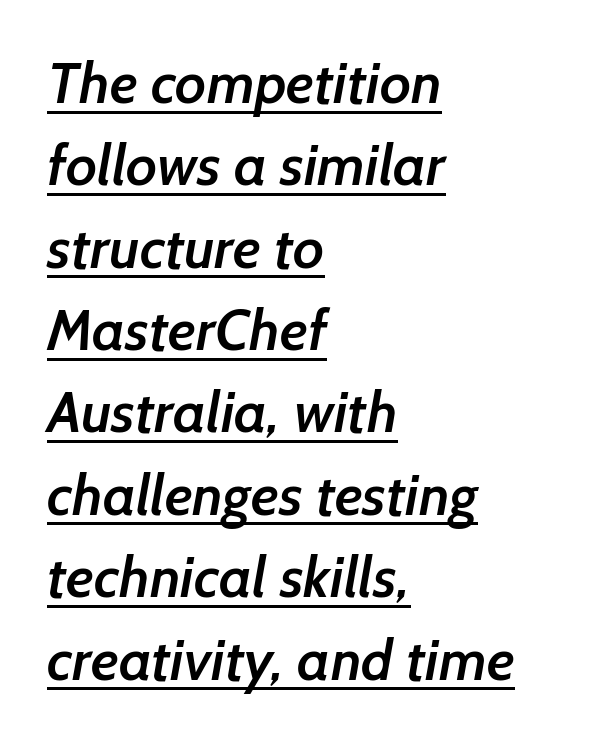
Note the varied advance widths — an 'i' is clearly narrower than an 'm'. The rendering shows plain stroke endings on the letterforms — a sans-serif design. The ragged edge is on the right, which tells us the setting is flush left. This rendering features underlined lettering. The designer left line spacing at the default. Moderately thickened strokes mark this as semibold type.
